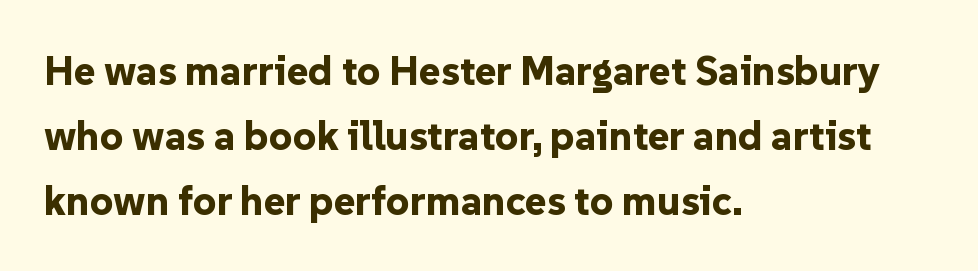
The image shows 41 px bold sans-serif type, upright; set left-aligned, normal line spacing (1.58x), normal letter spacing, not underlined; low stroke contrast and a medium x-height.
